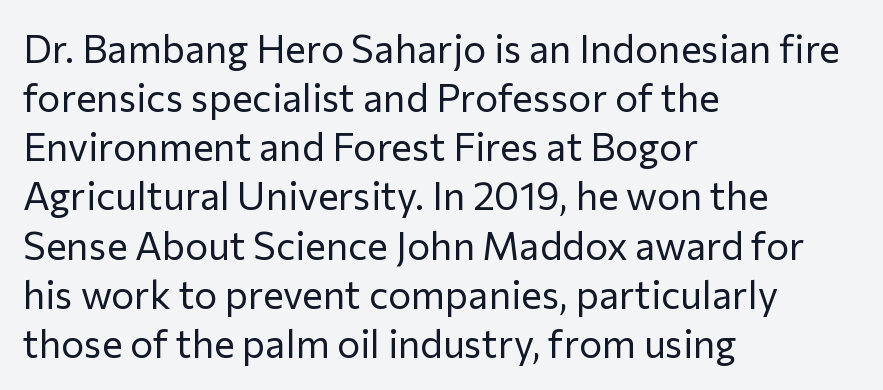
Q: Is the text bold? A: No.
Q: Is the text italic (slanted)? A: No, it is upright.
Q: Is the typeface a serif or a sans-serif typeface? A: Sans-serif.
Q: Is the text underlined? A: No.
Q: How is the paragraph aligned? A: Left-aligned.
Q: Is the spacing between letters normal or unusually wide? A: Normal.
Q: Is the spacing between lines tight, normal or loose? A: Normal.
Q: Width (condensed, normal, or wide)? A: Normal.
Q: Stroke contrast? A: Low.
Q: x-height? A: Medium.
Q: Monospaced? A: No.
